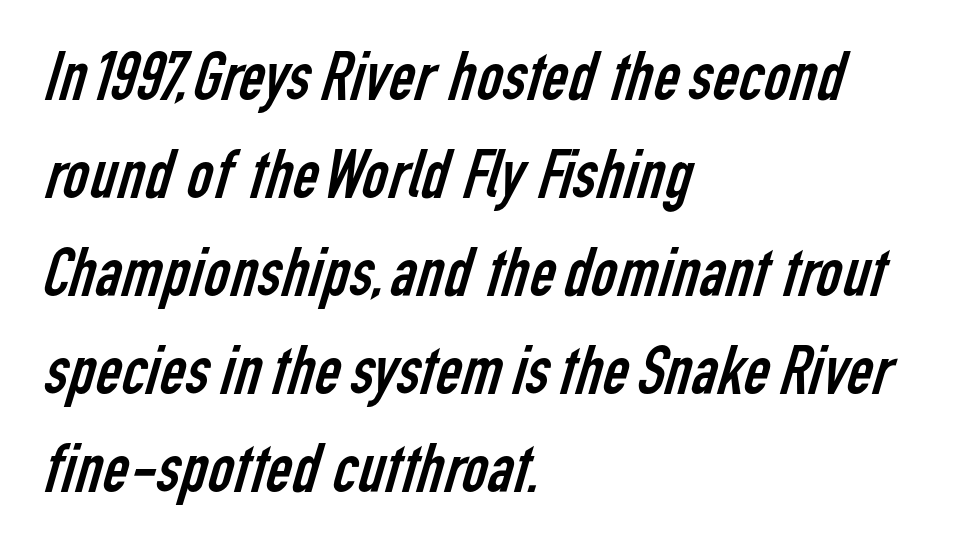
This sample is left-justified, so line endings fall wherever the words run out. The cut favours lightness, reaching ordinary text weight at its darkest. Whoever set this chose a conventional vertical rhythm. The face used here is a sans, in the tradition of grotesques and geometrics.
